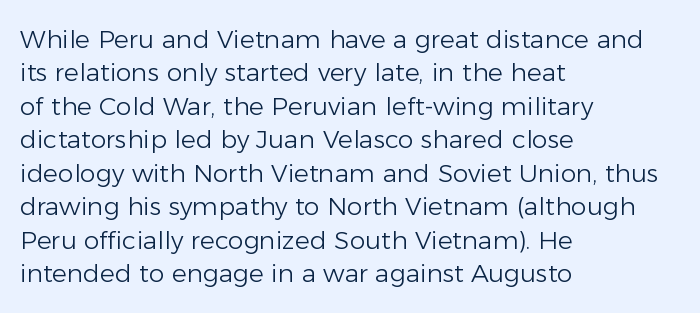
The image shows 25 px text type, upright; set left-aligned, normal line spacing (1.34x), normal letter spacing, not underlined.
